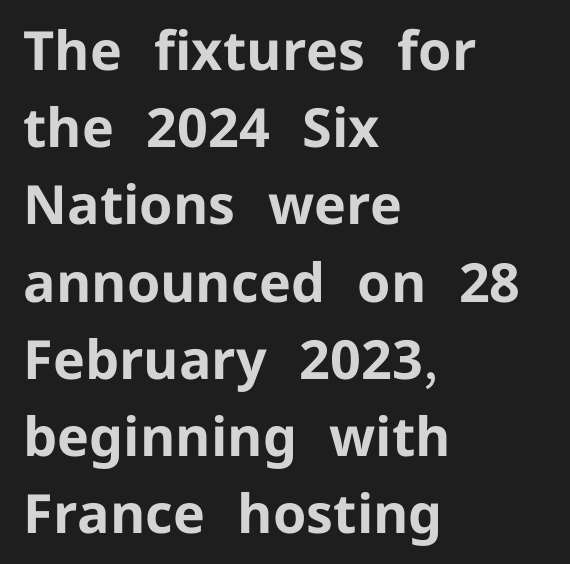
The image shows 54 px bold sans-serif type, upright; set left-aligned, normal line spacing (1.43x), normal letter spacing, not underlined; low stroke contrast and a medium x-height.
